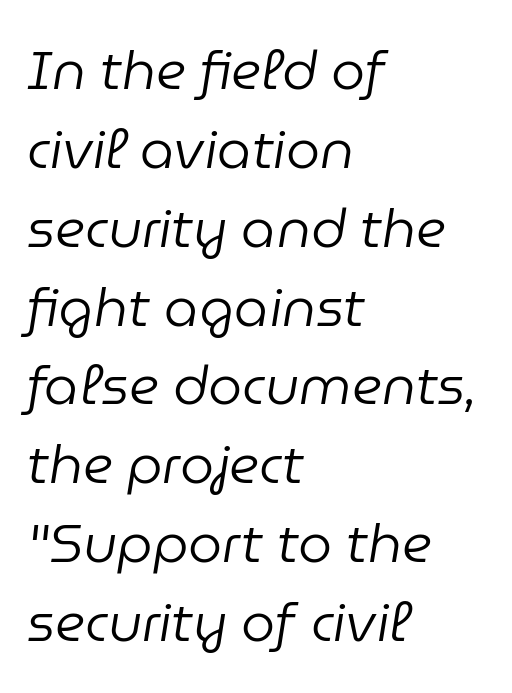
Q: Is the text bold? A: No.
Q: Is the text italic (slanted)? A: Yes, it leans right by about 9 degrees.
Q: Is the text underlined? A: No.
Q: How is the paragraph aligned? A: Left-aligned.
Q: Is the spacing between letters normal or unusually wide? A: Normal.
Q: Is the spacing between lines tight, normal or loose? A: Normal.
Q: Width (condensed, normal, or wide)? A: Normal.
Q: Stroke contrast? A: Low.
Q: x-height? A: Medium.
Q: Monospaced? A: No.
